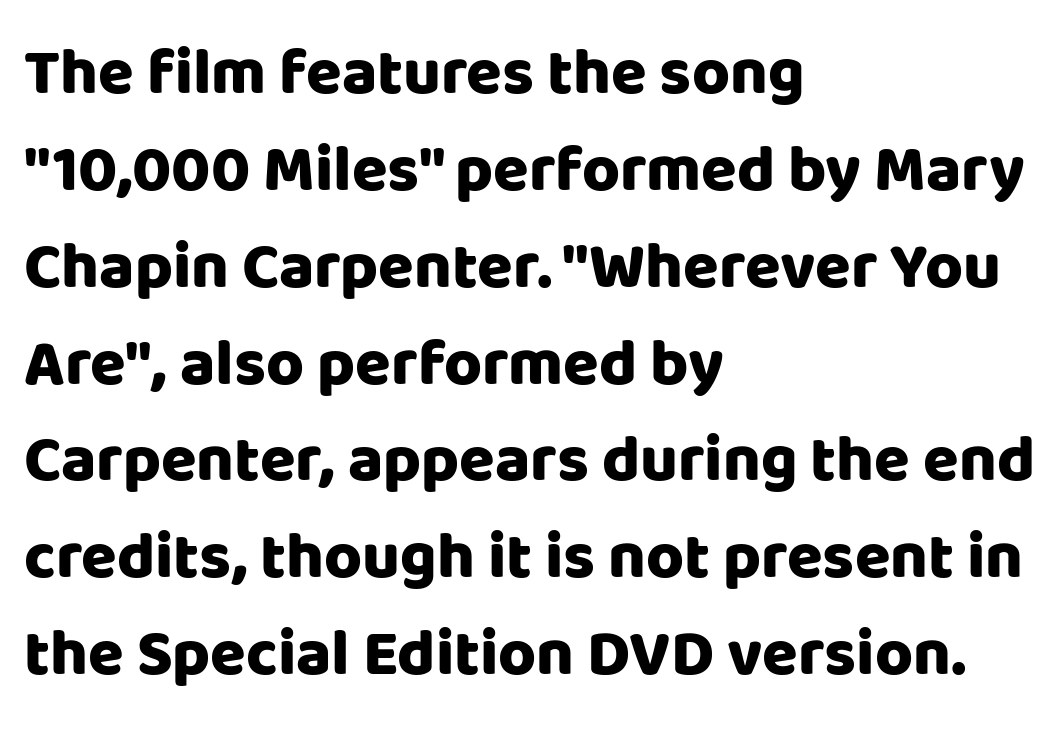
The image shows 65 px heavy sans-serif type, upright; set left-aligned, normal line spacing (1.49x), normal letter spacing, not underlined; low stroke contrast and a large x-height.
